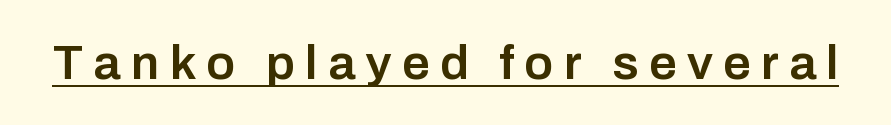
Q: Is the text bold? A: Semi-bold.
Q: Is the text italic (slanted)? A: No, it is upright.
Q: Is the typeface a serif or a sans-serif typeface? A: Sans-serif.
Q: Is the text underlined? A: Yes.
Q: Is the spacing between letters normal or unusually wide? A: Unusually wide.
Q: Width (condensed, normal, or wide)? A: Normal.
Q: Stroke contrast? A: Low.
Q: x-height? A: Medium.
Q: Monospaced? A: No.
